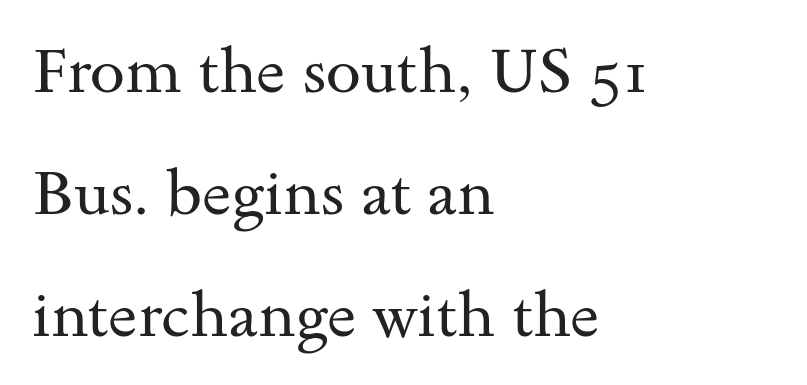
{"serif": "yes", "italic": "no", "bold": "no", "weight": "regular", "width": "wide", "stroke_contrast": "medium", "x_height": "small", "monospaced": "no", "underline": "no", "align": "left", "line_spacing": "loose", "line_spacing_ratio": 1.94, "letter_spacing": "normal", "letter_spacing_em": 0.0, "glyph_px": 63}
